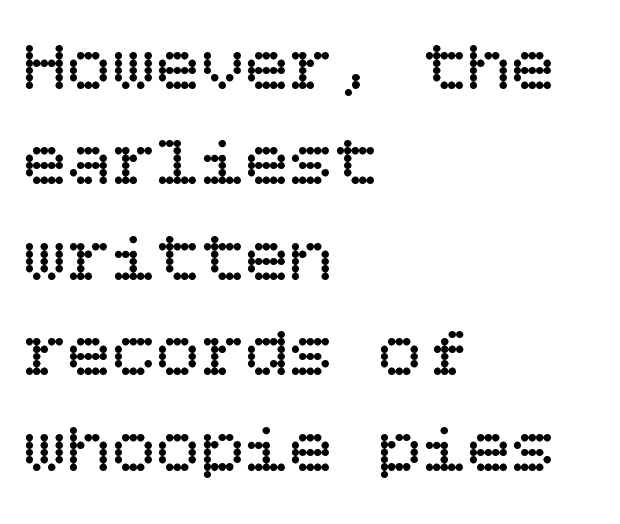
Q: Is the text bold? A: No.
Q: Is the text italic (slanted)? A: No, it is upright.
Q: Is the text underlined? A: No.
Q: How is the paragraph aligned? A: Left-aligned.
Q: Is the spacing between letters normal or unusually wide? A: Normal.
Q: Is the spacing between lines tight, normal or loose? A: Normal.
Q: Width (condensed, normal, or wide)? A: Normal.
Q: Stroke contrast? A: Low.
Q: x-height? A: Large.
